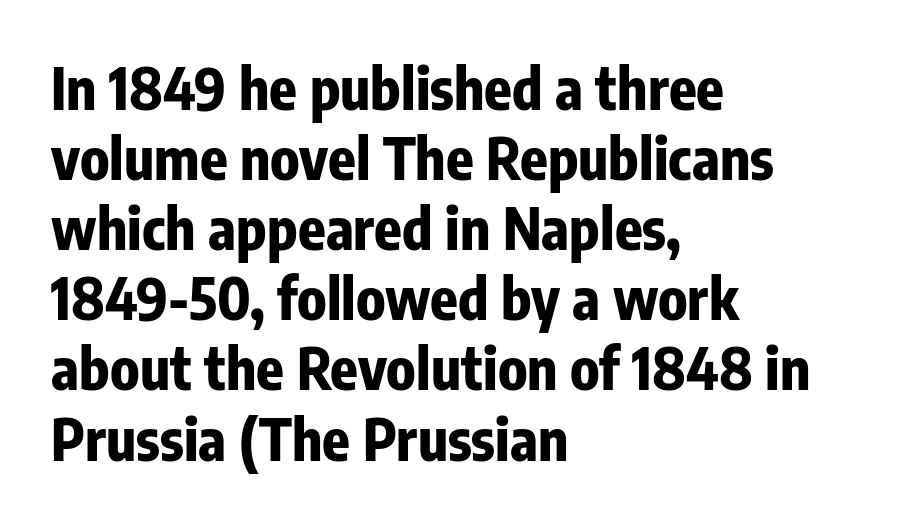
Q: Is the text bold? A: Yes.
Q: Is the text italic (slanted)? A: No, it is upright.
Q: Is the typeface a serif or a sans-serif typeface? A: Sans-serif.
Q: Is the text underlined? A: No.
Q: How is the paragraph aligned? A: Left-aligned.
Q: Is the spacing between letters normal or unusually wide? A: Normal.
Q: Width (condensed, normal, or wide)? A: Condensed.
Q: Stroke contrast? A: Low.
Q: x-height? A: Medium.
Q: Monospaced? A: No.
